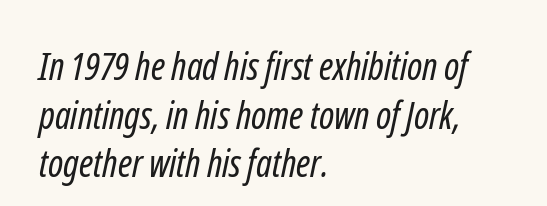
{"serif": "no", "bold": "no", "weight": "regular", "width": "condensed", "stroke_contrast": "low", "x_height": "medium", "monospaced": "no", "underline": "no", "align": "left", "line_spacing": "normal", "line_spacing_ratio": 1.28, "letter_spacing": "normal", "letter_spacing_em": 0.0, "glyph_px": 38}
